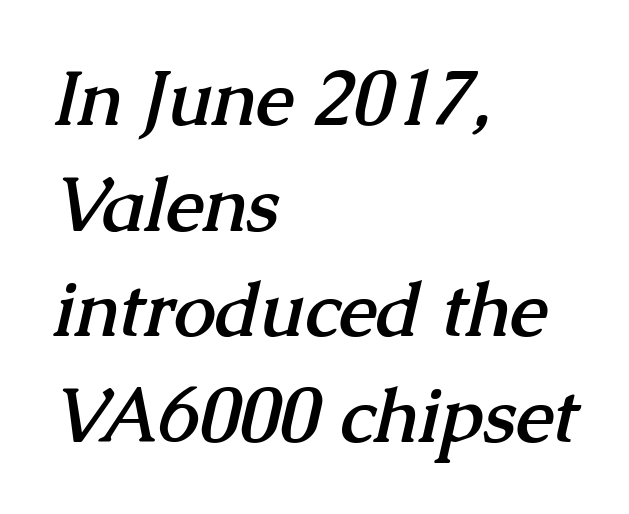
{"serif": "yes", "bold": "yes", "weight": "semibold", "width": "normal", "stroke_contrast": "medium", "x_height": "medium", "monospaced": "no", "underline": "no", "align": "left", "line_spacing": "normal", "line_spacing_ratio": 1.41, "letter_spacing": "normal", "letter_spacing_em": 0.0, "glyph_px": 75}
